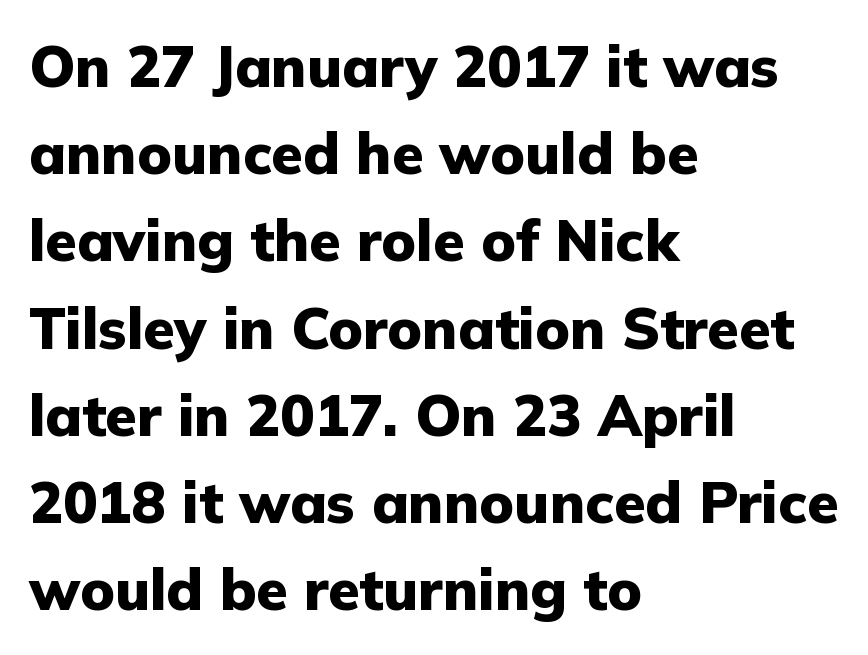
Q: Is the text bold? A: Yes.
Q: Is the text italic (slanted)? A: No, it is upright.
Q: Is the typeface a serif or a sans-serif typeface? A: Sans-serif.
Q: Is the text underlined? A: No.
Q: How is the paragraph aligned? A: Left-aligned.
Q: Is the spacing between letters normal or unusually wide? A: Normal.
Q: Is the spacing between lines tight, normal or loose? A: Normal.
Q: Width (condensed, normal, or wide)? A: Normal.
Q: Stroke contrast? A: Low.
Q: x-height? A: Medium.
Q: Monospaced? A: No.
